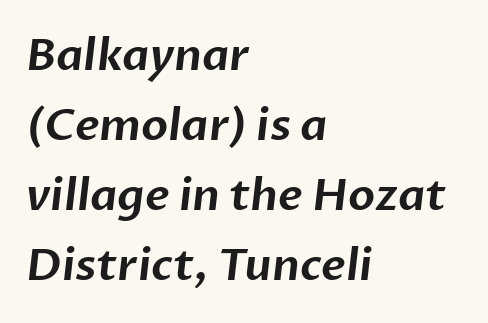
{"serif": "no", "width": "normal", "stroke_contrast": "low", "x_height": "medium", "monospaced": "no", "underline": "no", "align": "left", "line_spacing": "normal", "line_spacing_ratio": 1.59, "letter_spacing": "normal", "letter_spacing_em": 0.0, "glyph_px": 44}
